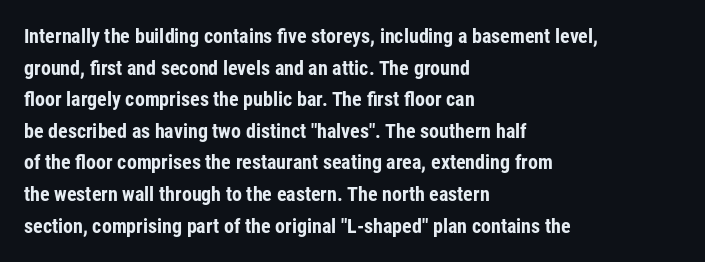
{"italic": "no", "bold": "yes", "underline": "no", "align": "left", "line_spacing": "normal", "line_spacing_ratio": 1.58, "letter_spacing": "normal", "letter_spacing_em": 0.0, "glyph_px": 20}
